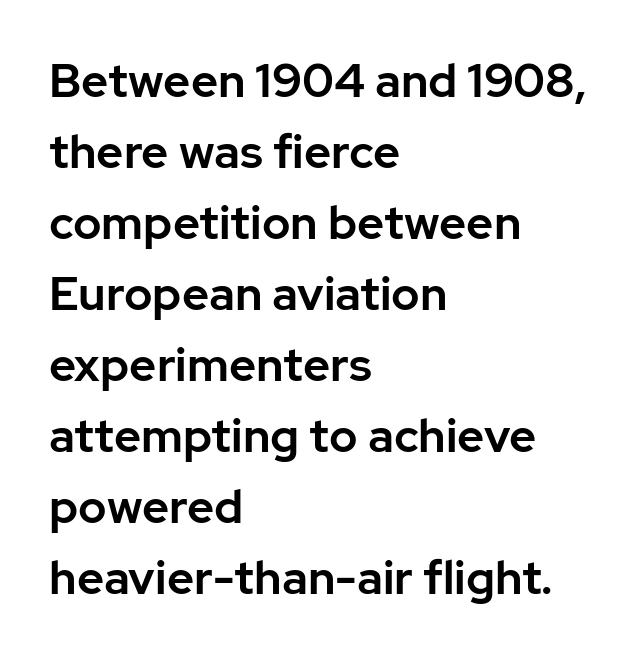
The image shows 47 px sans-serif type, upright; set left-aligned, normal line spacing (1.51x), normal letter spacing, not underlined; low stroke contrast and a medium x-height.
